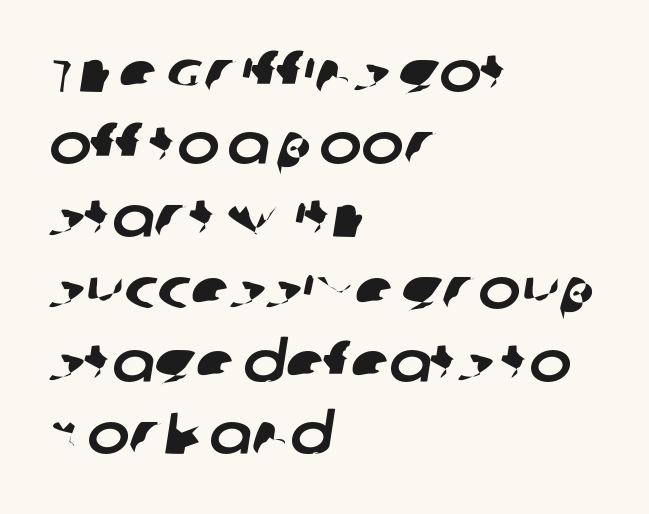
Q: Is the typeface a serif or a sans-serif typeface? A: Sans-serif.
Q: Is the text underlined? A: No.
Q: How is the paragraph aligned? A: Left-aligned.
Q: Is the spacing between letters normal or unusually wide? A: Normal.
Q: Is the spacing between lines tight, normal or loose? A: Normal.
Q: Width (condensed, normal, or wide)? A: Normal.
Q: Stroke contrast? A: Low.
Q: x-height? A: Large.
Q: Monospaced? A: No.
